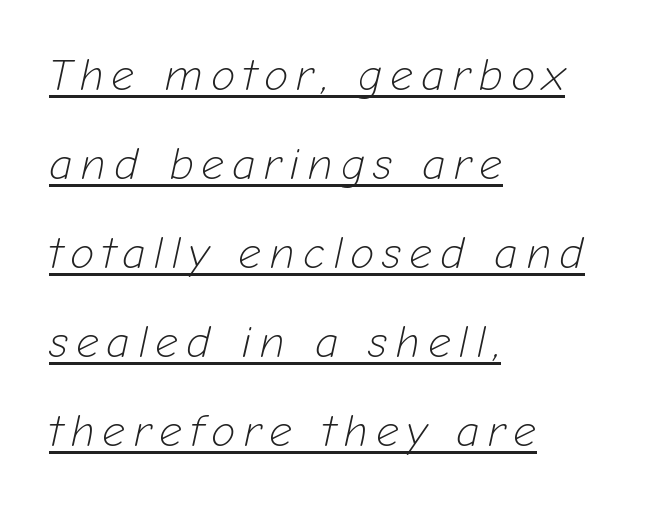
The image shows 45 px light type, italic (leaning right); set left-aligned, loose line spacing (1.98x), underlined; low stroke contrast and a medium x-height.
